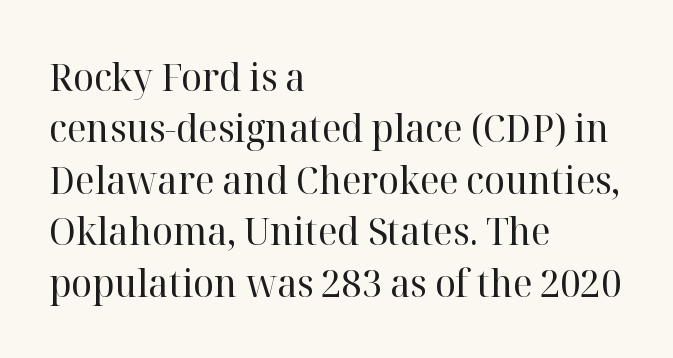
The image shows 39 px regular-weight serif type, upright; set left-aligned, normal line spacing (1.32x), normal letter spacing, not underlined; high stroke contrast and a medium x-height.
